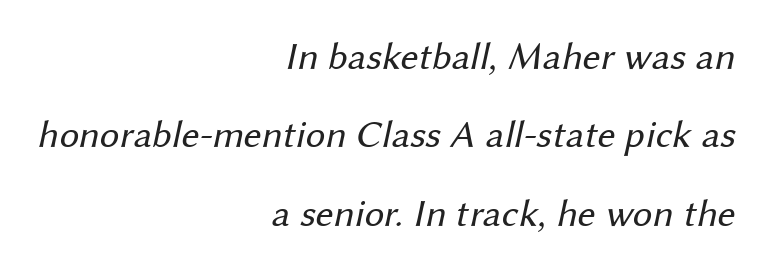
The image shows 39 px regular-weight sans-serif type; set right-aligned, loose line spacing (2.01x), normal letter spacing, not underlined; medium stroke contrast and a medium x-height.
